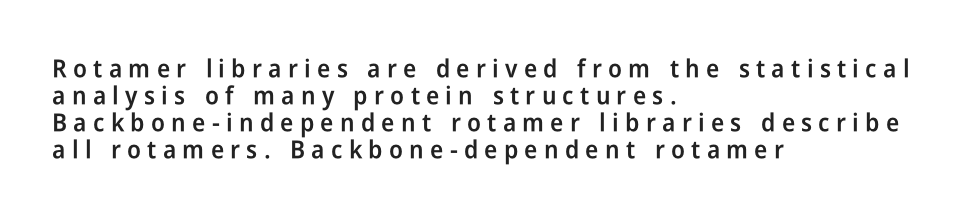
Bare-footed words on every line. When letters stand straight like this, we call the style roman or upright. Substantial extra tracking has been applied to these lines. The paragraph shown leans on its left margin.
